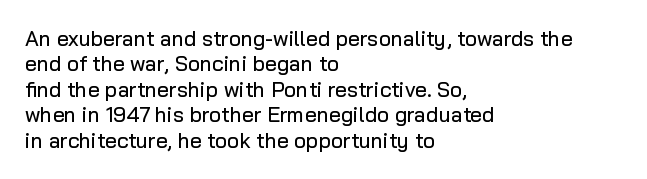
{"italic": "no", "underline": "no", "align": "left", "line_spacing_ratio": 1.21, "letter_spacing": "normal", "letter_spacing_em": 0.0, "glyph_px": 21}
